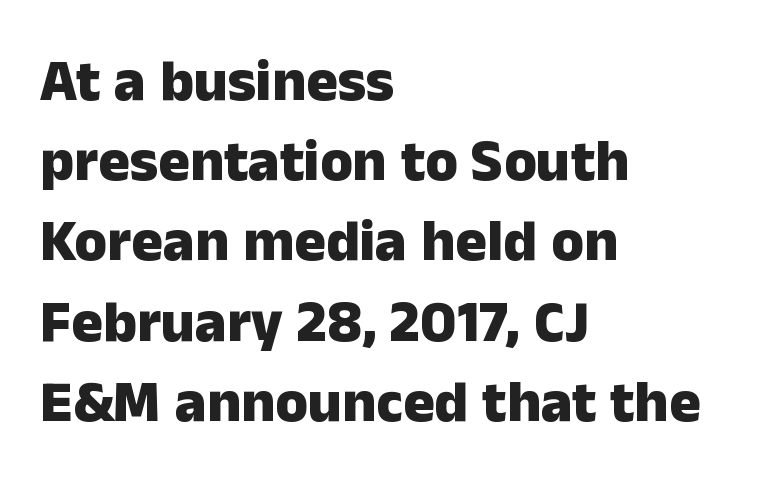
Q: Is the text bold? A: Yes.
Q: Is the text italic (slanted)? A: No, it is upright.
Q: Is the typeface a serif or a sans-serif typeface? A: Sans-serif.
Q: Is the text underlined? A: No.
Q: How is the paragraph aligned? A: Left-aligned.
Q: Is the spacing between letters normal or unusually wide? A: Normal.
Q: Is the spacing between lines tight, normal or loose? A: Normal.
Q: Width (condensed, normal, or wide)? A: Normal.
Q: Stroke contrast? A: Low.
Q: x-height? A: Medium.
Q: Monospaced? A: No.
